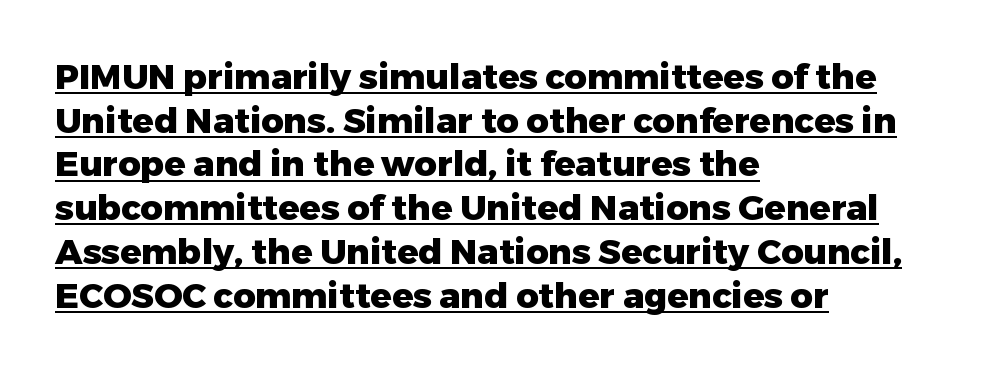
The image shows 35 px heavy sans-serif type, upright; set left-aligned, normal line spacing (1.25x), normal letter spacing, underlined; low stroke contrast and a medium x-height.
